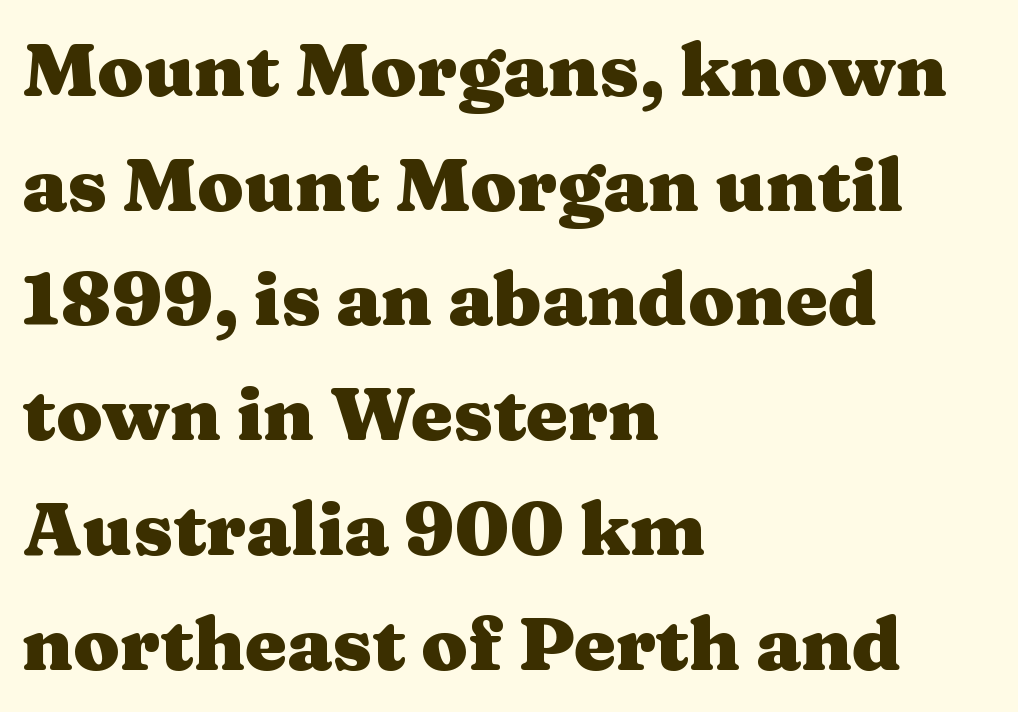
Typographically, this falls in the serif category. This sample uses an upright cut, with every glyph sitting square on the baseline. On the weight axis this lands at bold, roughly 700. Notice how descenders clear the ascenders below comfortably — that's standard leading. Inter-character spacing is left at the font's built-in metrics. The face used here is proportionally spaced, like ordinary book or web type.
